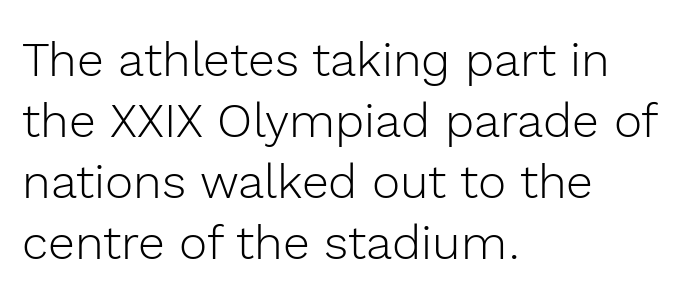
The image shows 48 px light sans-serif type, upright; set left-aligned, normal line spacing (1.27x), normal letter spacing, not underlined; a medium x-height.
